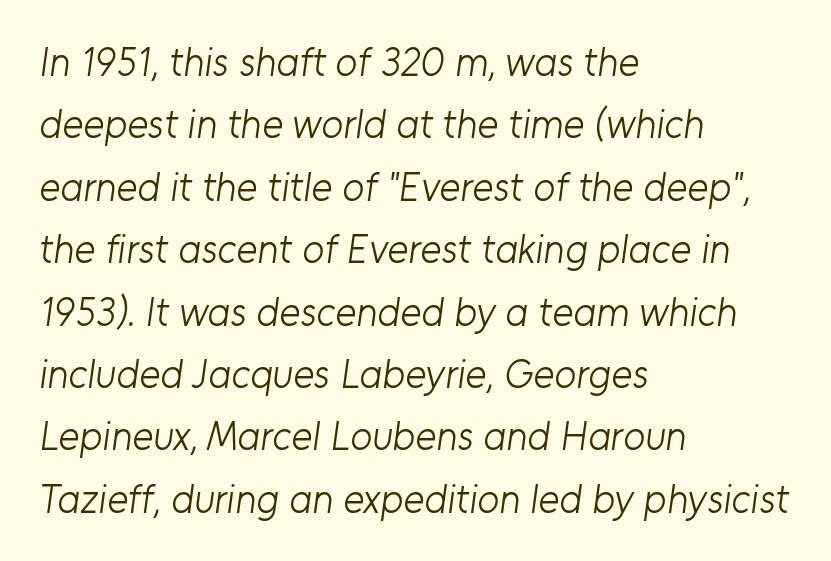
Q: Is the text bold? A: No.
Q: Is the typeface a serif or a sans-serif typeface? A: Sans-serif.
Q: Is the text underlined? A: No.
Q: How is the paragraph aligned? A: Left-aligned.
Q: Is the spacing between letters normal or unusually wide? A: Normal.
Q: Is the spacing between lines tight, normal or loose? A: Normal.
Q: Width (condensed, normal, or wide)? A: Normal.
Q: Stroke contrast? A: Low.
Q: x-height? A: Medium.
Q: Monospaced? A: No.
